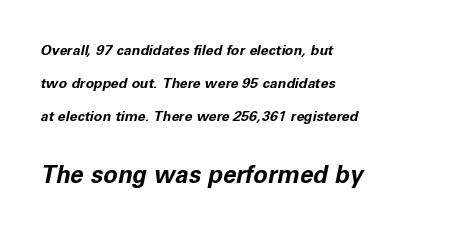
Casual observation: everything's shoved over to the left. One glance says open: line gaps are wider than usual. The axis of the letterforms is tilted away from vertical. Each word holds together tightly as a unit, with standard inter-letter gaps. The letters in the lower block stand taller than those in the block above. The words here are not underlined.
